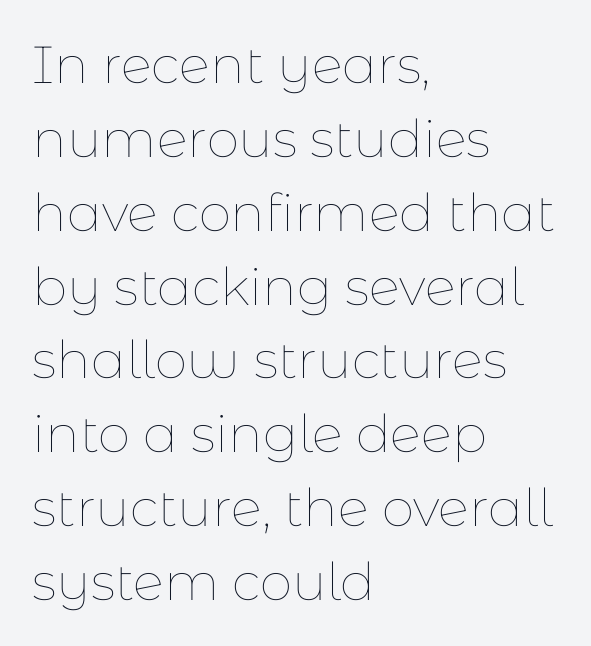
The rendering anchors every line to the left-hand side. Regular leading. Unbolded letterforms with no extra heft. Each letter keeps its own natural width here, so spacing adapts to shape. Nobody touched the tracking dial on this one.
